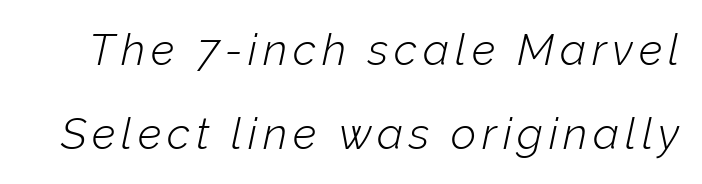
{"italic": "yes", "lean": "right", "slant_degrees": 12, "bold": "no", "weight": "light", "width": "normal", "stroke_contrast": "low", "x_height": "medium", "monospaced": "no", "underline": "no", "line_spacing": "loose", "line_spacing_ratio": 1.91, "glyph_px": 44}
